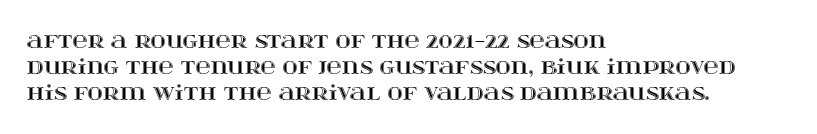
The image shows 21 px text type, upright; set left-aligned, normal line spacing (1.25x), normal letter spacing, not underlined.
